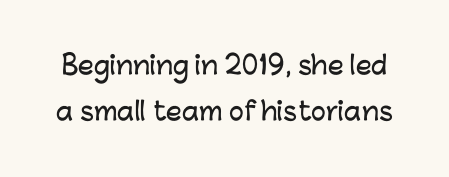
{"italic": "no", "underline": "no", "line_spacing_ratio": 1.86, "letter_spacing": "normal", "letter_spacing_em": 0.0, "glyph_px": 25}
